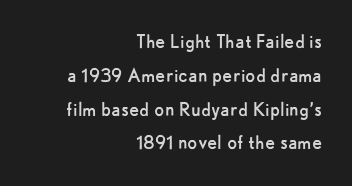
{"italic": "no", "bold": "no", "underline": "no", "align": "right", "line_spacing": "normal", "line_spacing_ratio": 1.47, "letter_spacing": "normal", "letter_spacing_em": 0.0, "glyph_px": 23}
